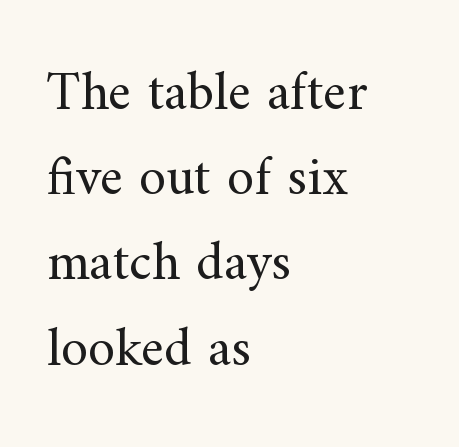
The image shows 55 px regular-weight serif type, upright; set left-aligned, normal line spacing (1.55x), normal letter spacing, not underlined; medium stroke contrast and a small x-height.
